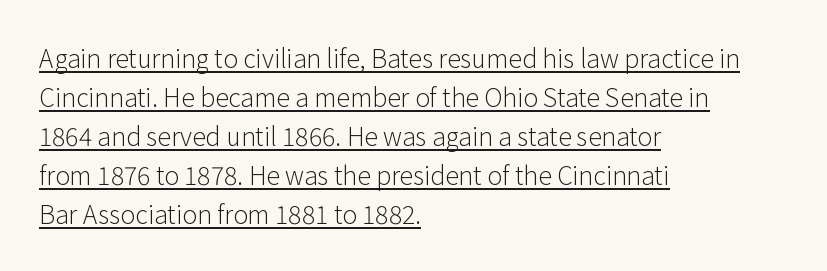
{"italic": "no", "bold": "no", "underline": "yes", "align": "left", "line_spacing": "normal", "line_spacing_ratio": 1.56, "letter_spacing": "normal", "letter_spacing_em": 0.0, "glyph_px": 25}
